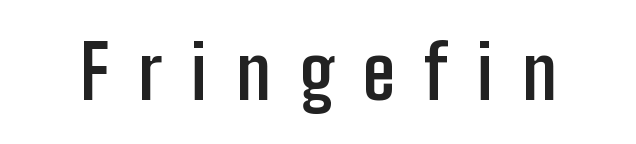
Typographically, this falls in the sans-serif category. The face used here is proportionally spaced, like ordinary book or web type. These lines were composed using upright roman letters. Any mark beneath the type? The region is blank. A typesetter would call this heavily tracked-out type.
